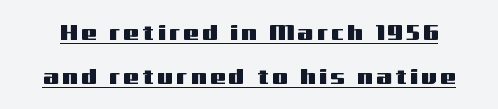
The image shows 22 px text type, upright; set loose line spacing (1.99x), underlined.
